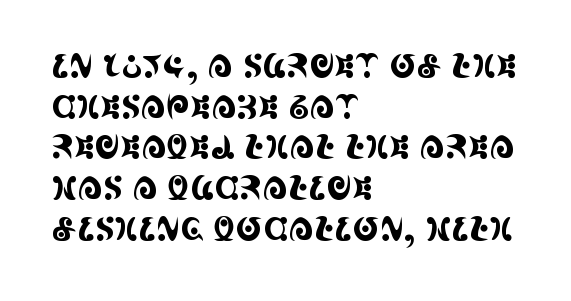
If you drew a ruler down the left edge, every line would touch it. The type sits square on the baseline with zero lean. Anything drawn beneath the words? Only blank space. Is the letter spacing exaggerated? No — it looks like the ordinary default. Does the type have serifs? Yes, each stem ends in a small foot. The block of text has a typical density, with ordinary space between rows.
